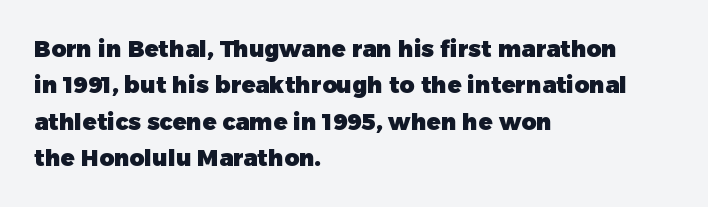
The text block is weighted toward the left margin, trailing off unevenly rightward. These lines carry a lot of weight — the face is fully bold. The letters stand upright; this is a roman face. Each row of text sits above clean, open space. This rendering leaves character spacing at its baseline value.
